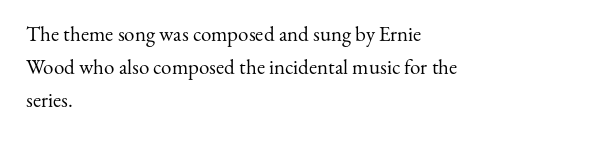
Q: Is the text bold? A: No.
Q: Is the text italic (slanted)? A: No, it is upright.
Q: Is the text underlined? A: No.
Q: How is the paragraph aligned? A: Left-aligned.
Q: Is the spacing between letters normal or unusually wide? A: Normal.
Q: Is the spacing between lines tight, normal or loose? A: Normal.
